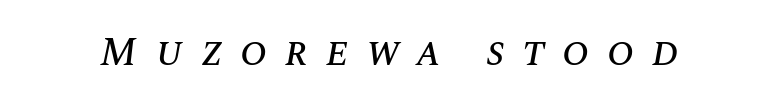
In terms of letterspacing, this is a distinctly airy, spread setting. It's the slanting kind of type. The passage shown is typed in a proportional face where columns would drift. Underline: absent.
